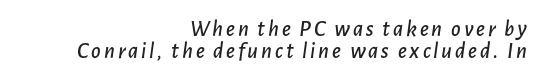
Q: Is the text italic (slanted)? A: Yes, it leans right by about 7 degrees.
Q: Is the text underlined? A: No.
Q: How is the paragraph aligned? A: Right-aligned.
Q: Is the spacing between lines tight, normal or loose? A: Tight.
